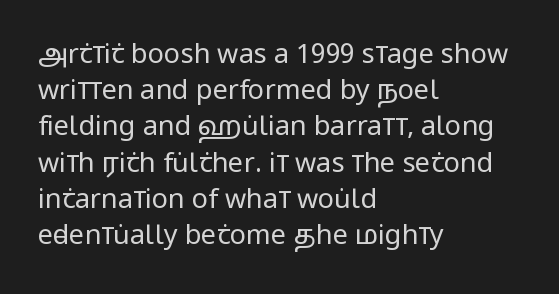
Q: Is the text bold? A: No.
Q: Is the text italic (slanted)? A: No, it is upright.
Q: Is the text underlined? A: No.
Q: How is the paragraph aligned? A: Left-aligned.
Q: Is the spacing between letters normal or unusually wide? A: Normal.
Q: Is the spacing between lines tight, normal or loose? A: Normal.
